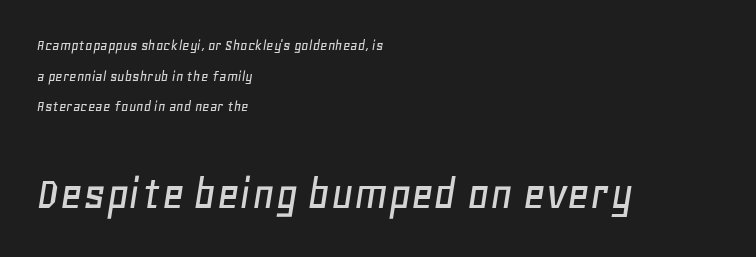
{"italic": "yes", "lean": "right", "slant_degrees": 11, "width": "normal", "stroke_contrast": "low", "x_height": "large", "monospaced": "no", "underline": "no", "align": "left", "line_spacing": "loose", "line_spacing_ratio": 1.92, "letter_spacing": "normal", "letter_spacing_em": 0.0, "larger_block": "second", "size_ratio": 3.06, "glyph_px": 49}
